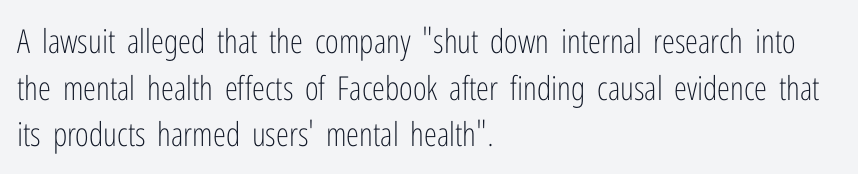
{"serif": "no", "italic": "no", "bold": "no", "weight": "light", "width": "condensed", "stroke_contrast": "low", "x_height": "medium", "monospaced": "no", "underline": "no", "align": "left", "line_spacing": "normal", "line_spacing_ratio": 1.41, "letter_spacing": "normal", "letter_spacing_em": 0.0, "glyph_px": 33}
